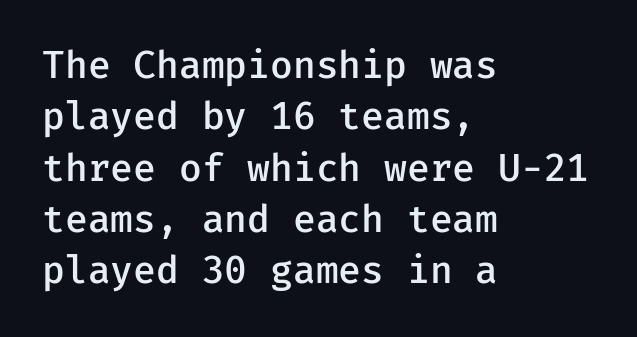
Q: Is the text bold? A: Semi-bold.
Q: Is the text italic (slanted)? A: No, it is upright.
Q: Is the typeface a serif or a sans-serif typeface? A: Sans-serif.
Q: Is the text underlined? A: No.
Q: How is the paragraph aligned? A: Left-aligned.
Q: Is the spacing between letters normal or unusually wide? A: Normal.
Q: Is the spacing between lines tight, normal or loose? A: Normal.
Q: Width (condensed, normal, or wide)? A: Normal.
Q: Stroke contrast? A: Low.
Q: x-height? A: Medium.
